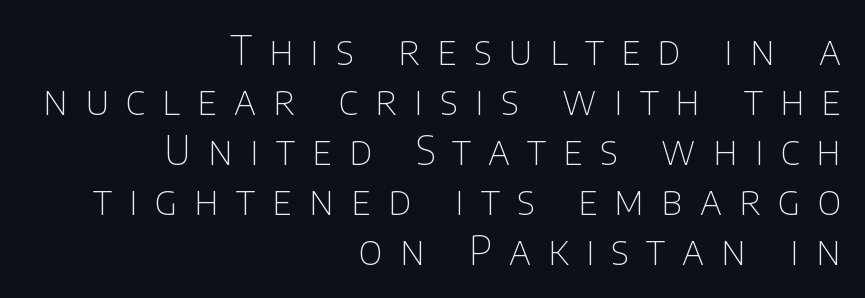
The image shows 39 px thin sans-serif type, upright; set right-aligned, normal line spacing (1.28x), unusually wide letter spacing (+0.44 em), not underlined; low stroke contrast and a large x-height.
